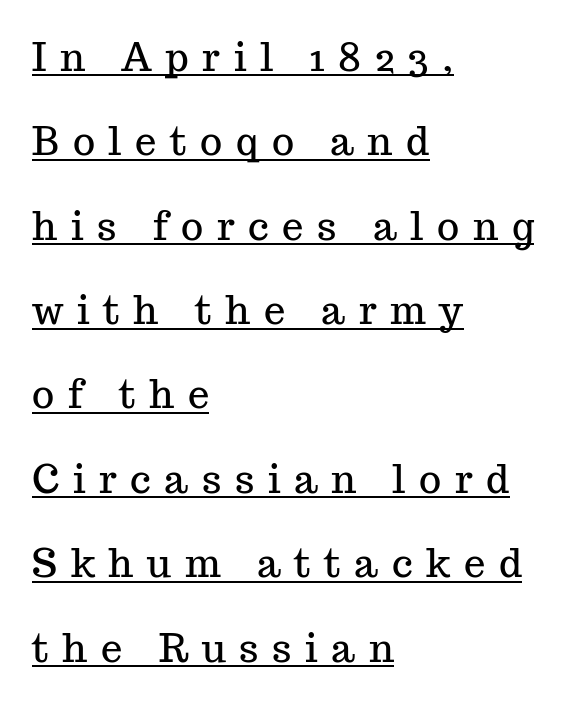
{"serif": "yes", "italic": "no", "width": "normal", "stroke_contrast": "medium", "x_height": "medium", "monospaced": "no", "underline": "yes", "align": "left", "line_spacing": "loose", "line_spacing_ratio": 2.22, "letter_spacing": "wide", "letter_spacing_em": 0.36, "glyph_px": 38}
